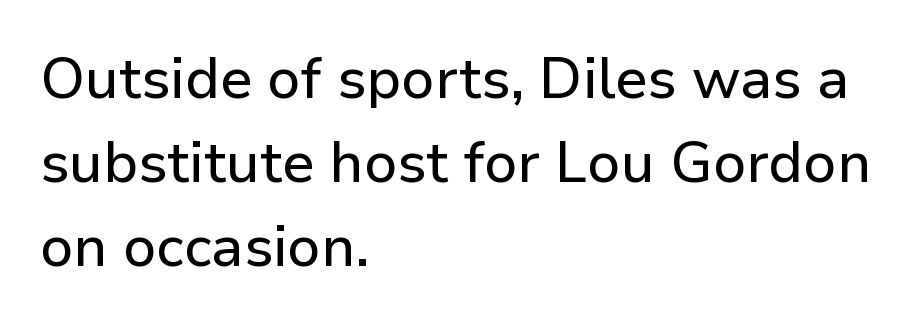
Is the letter spacing exaggerated? No — it looks like the ordinary default. Ordinary non-slanted type is in use. Is this a fixed-width face? No — the glyphs have proportional, varying widths. Line beginnings align vertically; line endings do not. I'd call this a sans setting — the letters go barefoot. Line spacing here is normal.
